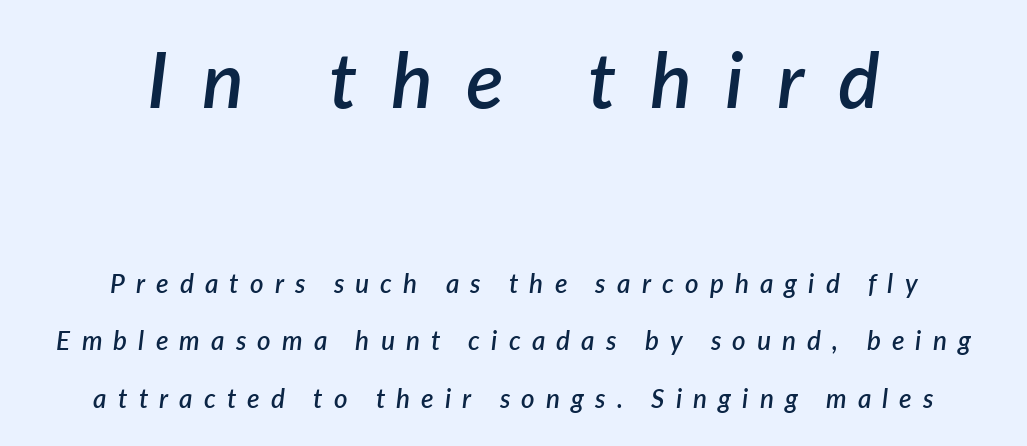
Q: Is the text bold? A: Semi-bold.
Q: Is the text italic (slanted)? A: Yes, it leans right by about 7 degrees.
Q: Is the text underlined? A: No.
Q: How is the paragraph aligned? A: Centered.
Q: Is the spacing between letters normal or unusually wide? A: Unusually wide.
Q: Is the spacing between lines tight, normal or loose? A: Loose.
Q: Which block of text is set in a larger size, the first (top) or the second (bottom)? A: The first (top) one.
Q: Width (condensed, normal, or wide)? A: Normal.
Q: Stroke contrast? A: Low.
Q: x-height? A: Medium.
Q: Monospaced? A: No.
